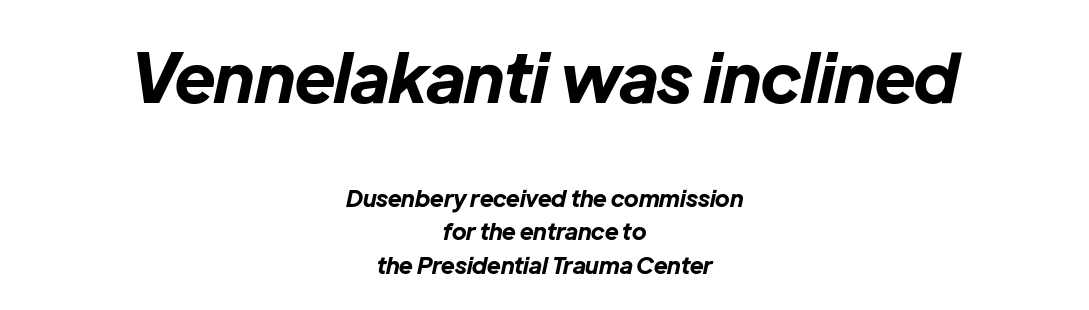
{"italic": "yes", "lean": "right", "slant_degrees": 12, "bold": "yes", "weight": "bold", "width": "normal", "stroke_contrast": "low", "x_height": "medium", "monospaced": "no", "underline": "no", "align": "center", "line_spacing": "normal", "line_spacing_ratio": 1.44, "letter_spacing": "normal", "letter_spacing_em": 0.0, "larger_block": "first", "size_ratio": 2.96, "glyph_px": 68}
